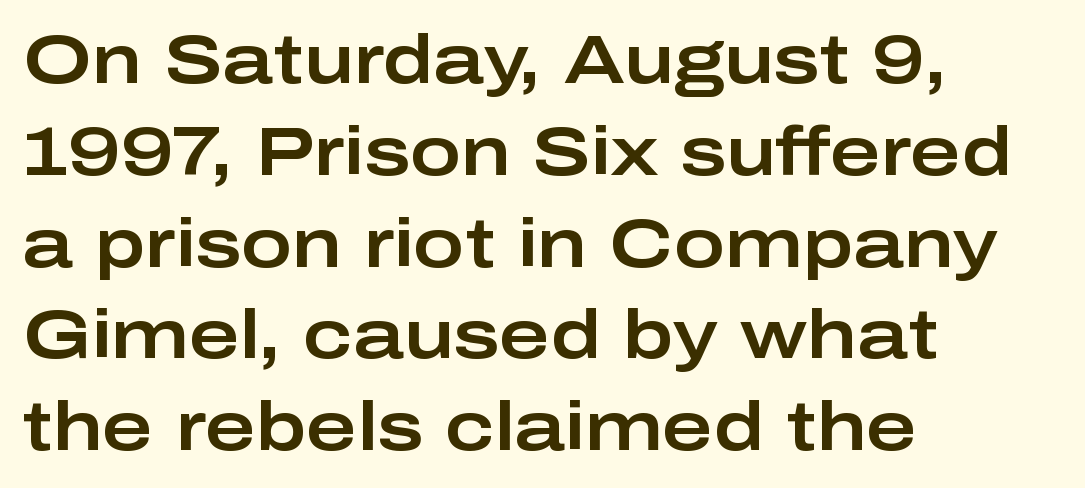
Q: Is the text italic (slanted)? A: No, it is upright.
Q: Is the typeface a serif or a sans-serif typeface? A: Sans-serif.
Q: Is the text underlined? A: No.
Q: How is the paragraph aligned? A: Left-aligned.
Q: Is the spacing between letters normal or unusually wide? A: Normal.
Q: Is the spacing between lines tight, normal or loose? A: Normal.
Q: Width (condensed, normal, or wide)? A: Wide.
Q: Stroke contrast? A: Low.
Q: x-height? A: Medium.
Q: Monospaced? A: No.
